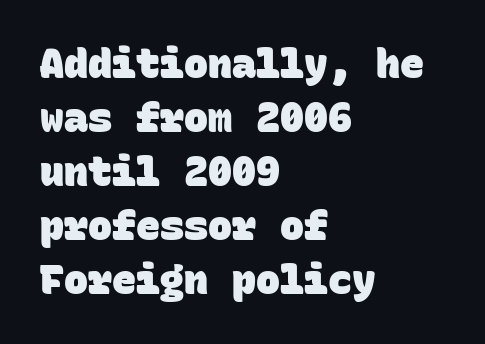
Typesetter's note: full bold, strokes at maximum text heaviness. These lines are rendered in a fixed-pitch font. The type is set solid horizontally, with unmodified tracking. Rule under the text: the space is simply empty.
